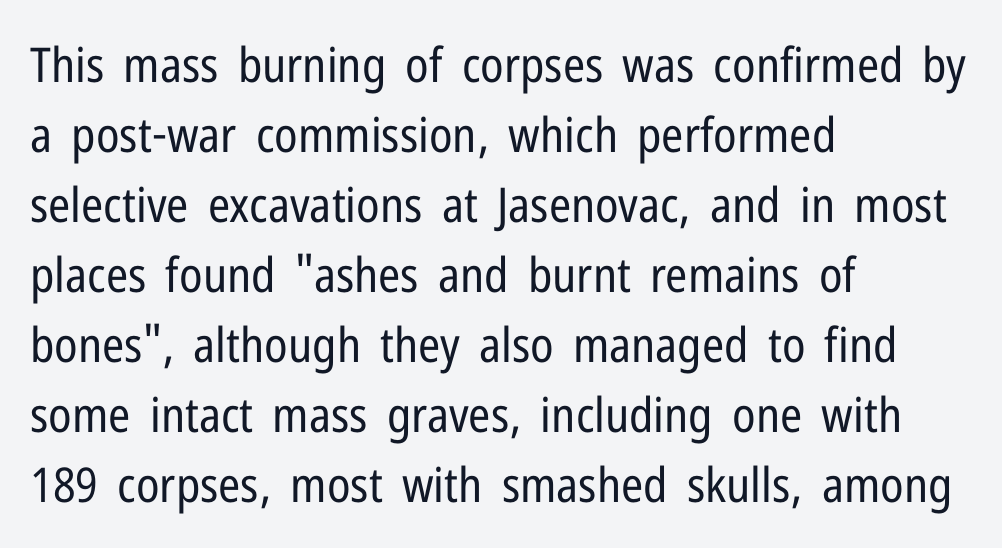
Q: Is the text bold? A: No.
Q: Is the text italic (slanted)? A: No, it is upright.
Q: Is the typeface a serif or a sans-serif typeface? A: Sans-serif.
Q: Is the text underlined? A: No.
Q: How is the paragraph aligned? A: Left-aligned.
Q: Is the spacing between letters normal or unusually wide? A: Normal.
Q: Is the spacing between lines tight, normal or loose? A: Normal.
Q: Width (condensed, normal, or wide)? A: Condensed.
Q: Stroke contrast? A: Low.
Q: x-height? A: Medium.
Q: Monospaced? A: No.
